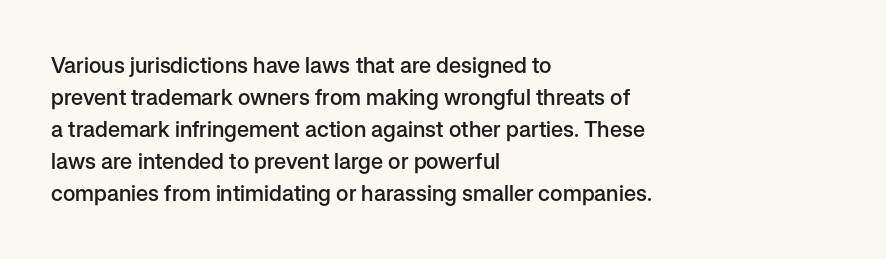
Check the space under the baseline: it is left empty. Style check: upright. The sample has been set in demibold, a notch under bold. Words appear dense and cohesive because spacing is normal. In terms of leading, this rendering sits right in the middle. Where is the straight margin? On the left.
